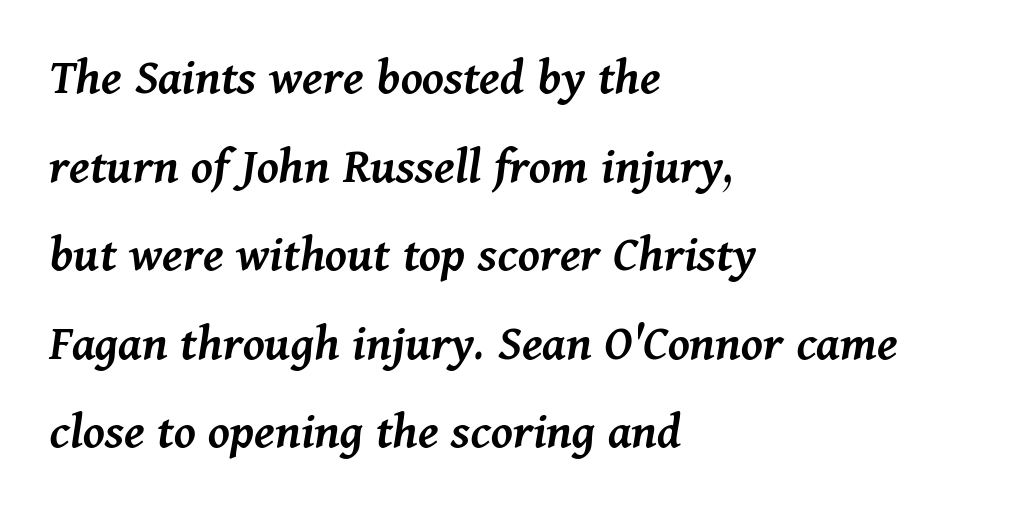
The image shows 53 px semibold type, italic (leaning right); set left-aligned, normal line spacing (1.67x), normal letter spacing, not underlined; medium stroke contrast and a medium x-height.
